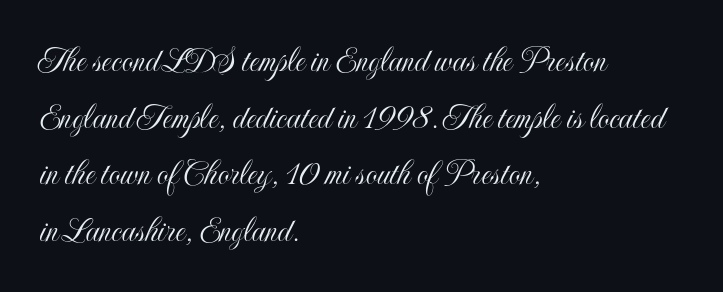
{"width": "condensed", "x_height": "small", "monospaced": "no", "underline": "no", "align": "left", "line_spacing": "normal", "line_spacing_ratio": 1.53, "letter_spacing": "normal", "letter_spacing_em": 0.0, "glyph_px": 37}
